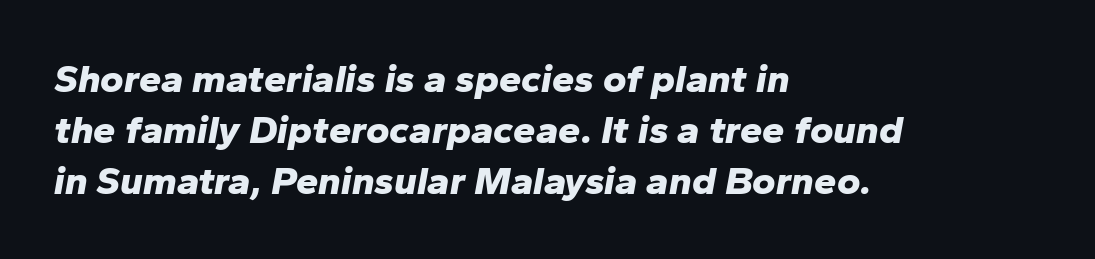
{"italic": "yes", "lean": "right", "slant_degrees": 10, "bold": "yes", "weight": "bold", "width": "normal", "stroke_contrast": "low", "x_height": "medium", "monospaced": "no", "underline": "no", "align": "left", "line_spacing": "normal", "line_spacing_ratio": 1.28, "letter_spacing": "normal", "letter_spacing_em": 0.0, "glyph_px": 40}
